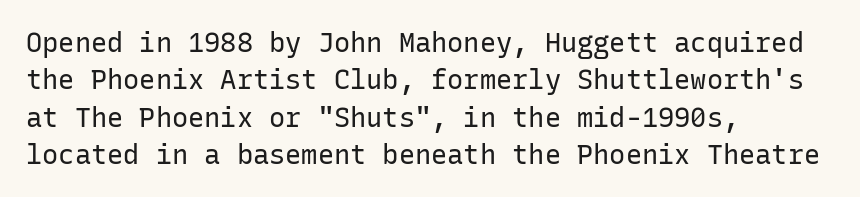
{"italic": "no", "bold": "no", "underline": "no", "align": "left", "line_spacing": "normal", "line_spacing_ratio": 1.38, "letter_spacing": "normal", "letter_spacing_em": 0.0, "glyph_px": 27}
